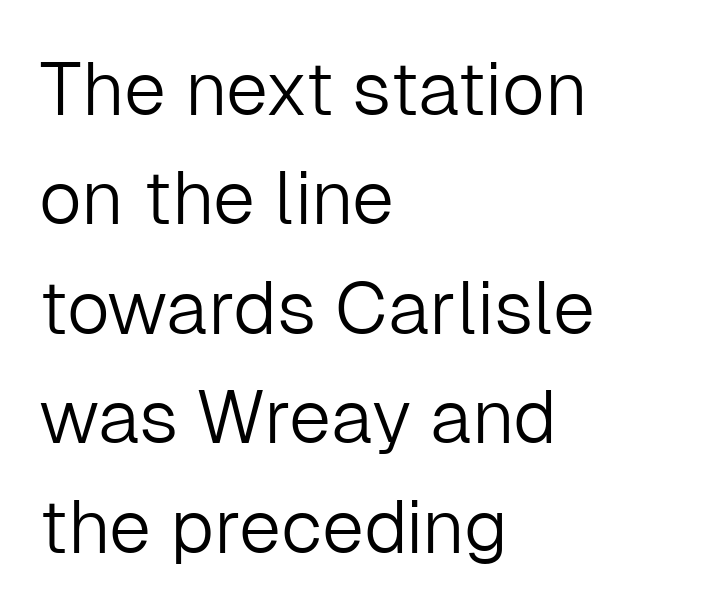
The image shows 75 px light sans-serif type, upright; set left-aligned, normal line spacing (1.46x), normal letter spacing, not underlined; low stroke contrast and a medium x-height.
